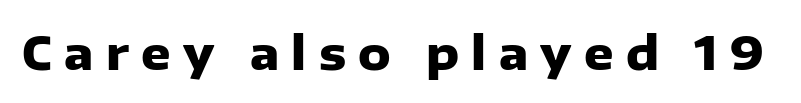
The image shows 46 px heavy sans-serif type, upright; set unusually wide letter spacing (+0.27 em), not underlined; low stroke contrast and a medium x-height.
